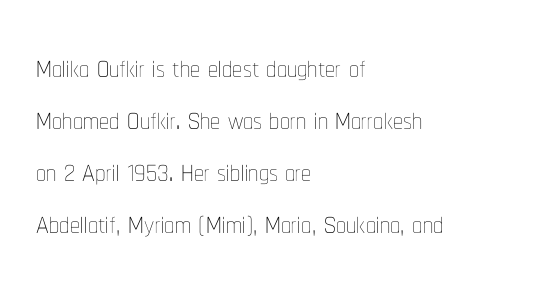
{"italic": "no", "bold": "no", "weight": "thin", "width": "condensed", "stroke_contrast": "low", "x_height": "medium", "monospaced": "no", "underline": "no", "align": "left", "line_spacing": "normal", "line_spacing_ratio": 1.3, "letter_spacing": "normal", "letter_spacing_em": 0.0, "glyph_px": 40}
